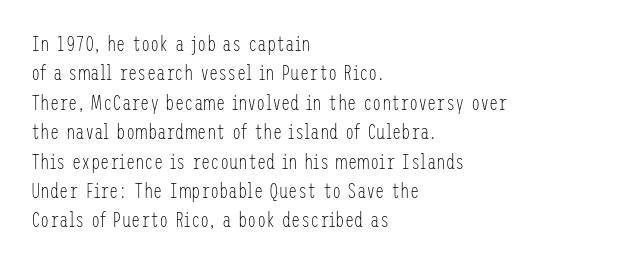
A clean baseline with only descenders dipping below it. If you drew a line through each stem, it would be perfectly vertical. Honestly, the row spacing looks completely unremarkable. Is this a heavy cut? Hardly; it is regular or lighter.
